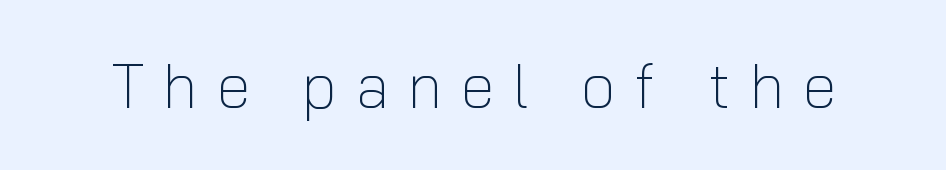
{"serif": "no", "italic": "no", "bold": "no", "weight": "light", "width": "normal", "stroke_contrast": "low", "x_height": "medium", "monospaced": "no", "underline": "no", "letter_spacing": "wide", "letter_spacing_em": 0.3, "glyph_px": 62}
